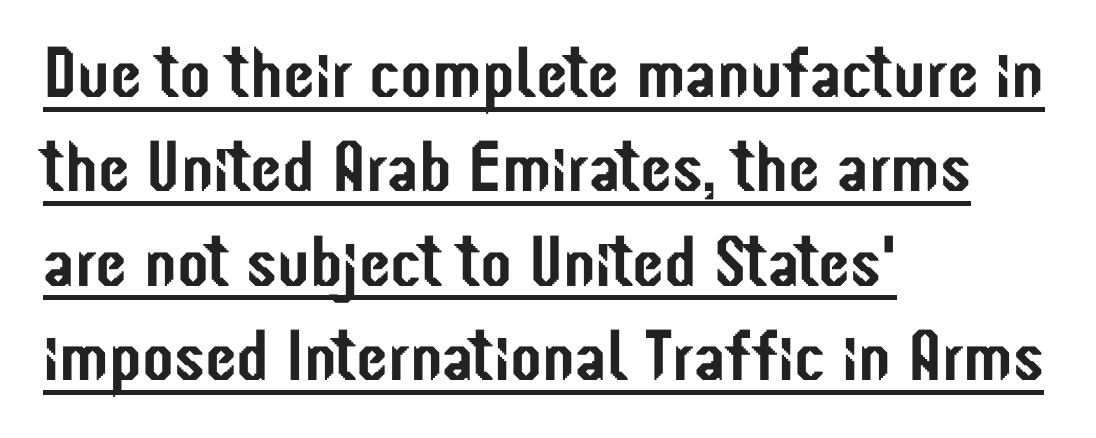
Q: Is the text italic (slanted)? A: No, it is upright.
Q: Is the typeface a serif or a sans-serif typeface? A: Sans-serif.
Q: Is the text underlined? A: Yes.
Q: How is the paragraph aligned? A: Left-aligned.
Q: Is the spacing between letters normal or unusually wide? A: Normal.
Q: Is the spacing between lines tight, normal or loose? A: Normal.
Q: Width (condensed, normal, or wide)? A: Condensed.
Q: Stroke contrast? A: Low.
Q: x-height? A: Medium.
Q: Monospaced? A: No.
